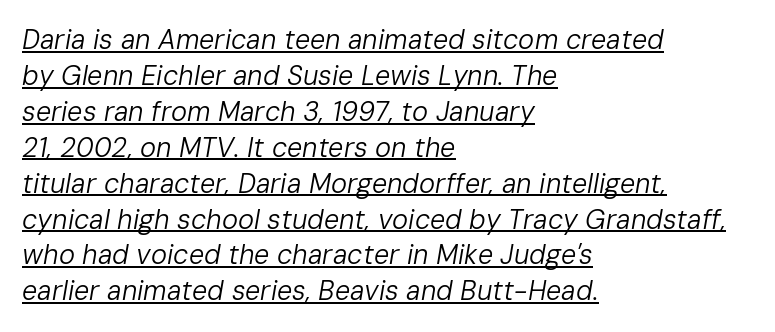
Short note: letters normally spaced. Stroke thickness stays within the range of a standard reading face or lighter. An italicized treatment has been applied to the whole sample. This is underlined copy, the kind a proofreader might mark for attention. Quick note: interline space is typical.
